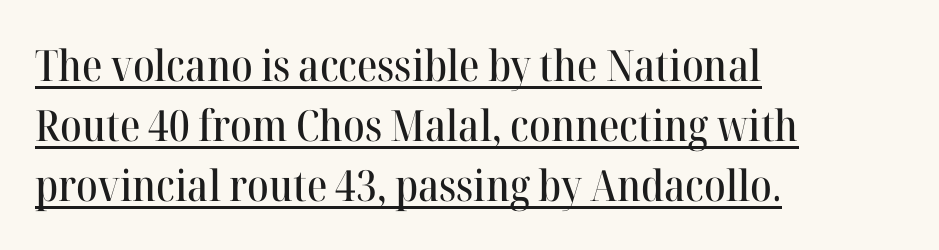
{"serif": "yes", "italic": "no", "width": "normal", "stroke_contrast": "high", "x_height": "medium", "monospaced": "no", "underline": "yes", "align": "left", "line_spacing": "normal", "line_spacing_ratio": 1.4, "letter_spacing": "normal", "letter_spacing_em": 0.0, "glyph_px": 43}
